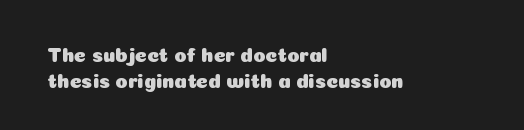
{"italic": "no", "underline": "no", "align": "left", "line_spacing": "normal", "line_spacing_ratio": 1.28, "letter_spacing": "normal", "letter_spacing_em": 0.0, "glyph_px": 20}
